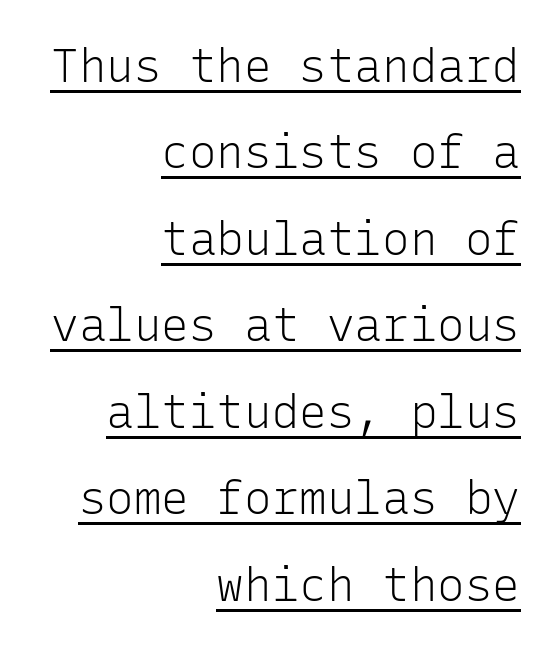
{"serif": "no", "italic": "no", "bold": "no", "weight": "light", "width": "normal", "stroke_contrast": "low", "x_height": "medium", "monospaced": "yes", "underline": "yes", "align": "right", "line_spacing_ratio": 1.88, "letter_spacing": "normal", "letter_spacing_em": 0.0, "glyph_px": 46}
